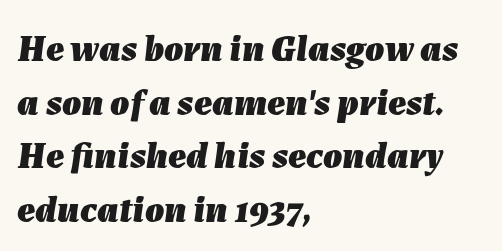
The image shows 38 px heavy type, italic (leaning right); set left-aligned, normal line spacing (1.41x), normal letter spacing, not underlined; low stroke contrast and a medium x-height.
